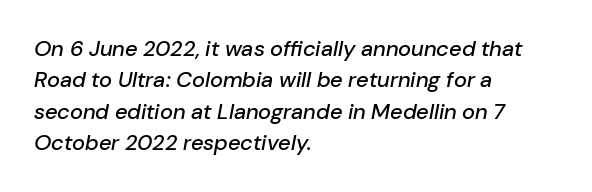
Is the type slanted? Yes — the strokes lean at a clear angle. Caption: standard tracking, unaltered. Every row of glyphs begins at an identical x-position on the left. The block of text has a typical density, with ordinary space between rows. The area under the type is left untouched.
